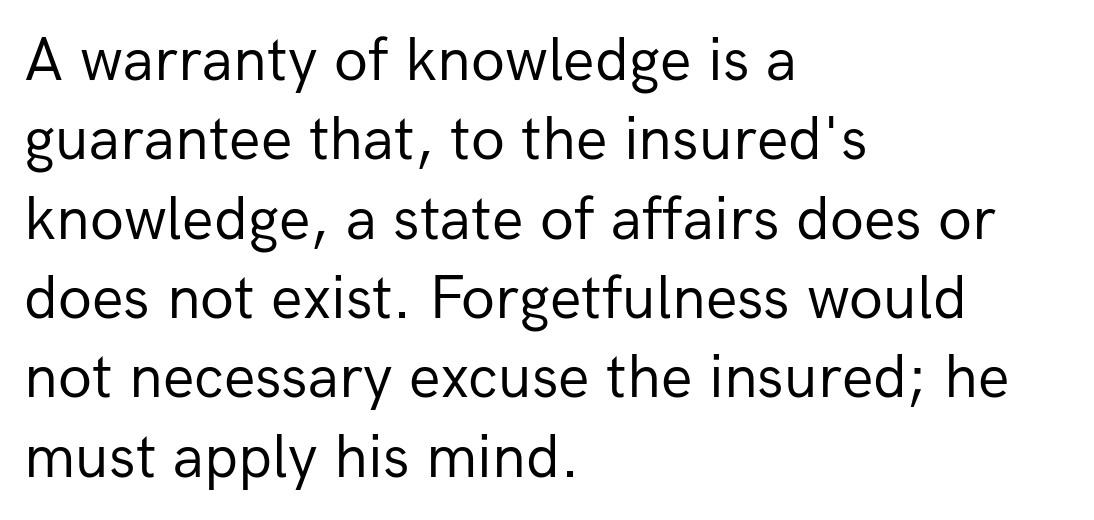
Descenders are the only things crossing below the line. Interline gaps are of average width in this sample. Horizontal alignment here is leftward, the default for most running prose. A typesetter would mark this as roman, not italic.
